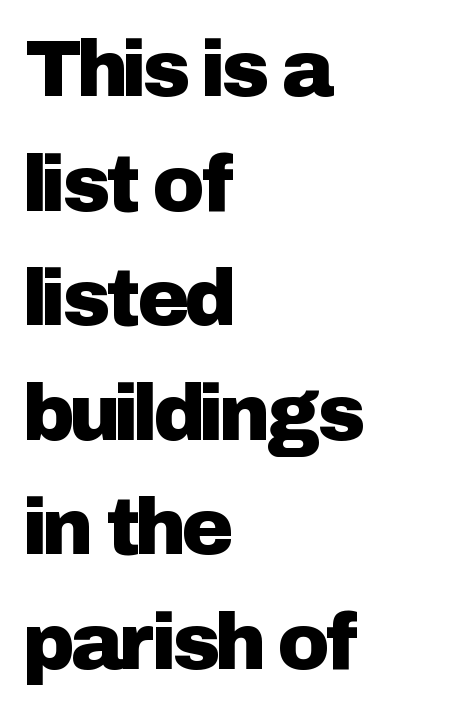
The image shows 79 px sans-serif type, upright; set left-aligned, normal line spacing (1.45x), normal letter spacing, not underlined; low stroke contrast and a medium x-height.
